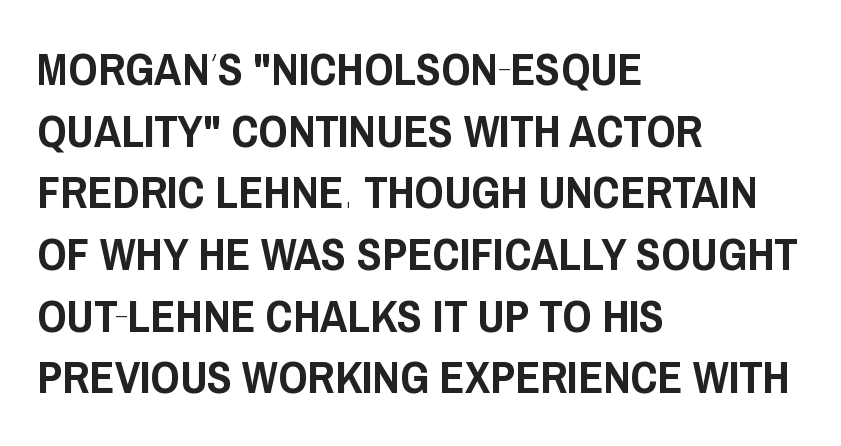
{"serif": "no", "italic": "no", "width": "condensed", "stroke_contrast": "low", "x_height": "large", "monospaced": "no", "underline": "no", "align": "left", "line_spacing": "normal", "line_spacing_ratio": 1.34, "letter_spacing": "normal", "letter_spacing_em": 0.0, "glyph_px": 46}
